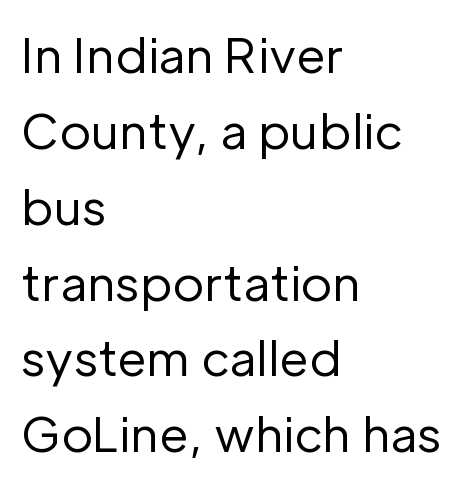
The image shows 48 px regular-weight sans-serif type, upright; set left-aligned, normal line spacing (1.58x), normal letter spacing, not underlined; low stroke contrast and a medium x-height.
